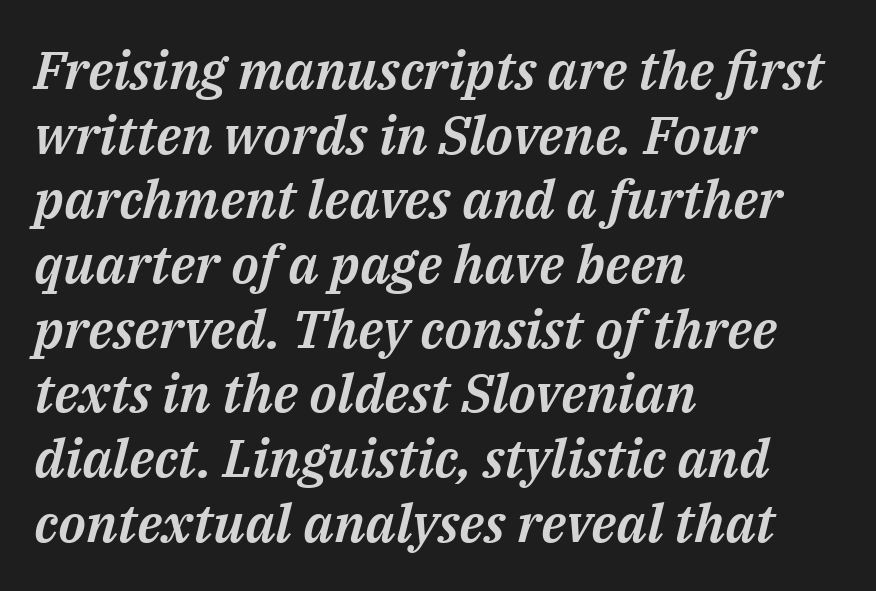
The axis of the letterforms is tilted away from vertical. The string is rendered with underlining switched off. Inter-character spacing is left at the font's built-in metrics. Teacher's note: observe the even left margin — that is flush-left alignment. Think of a printed novel: that variable character pitch is what you see here.
